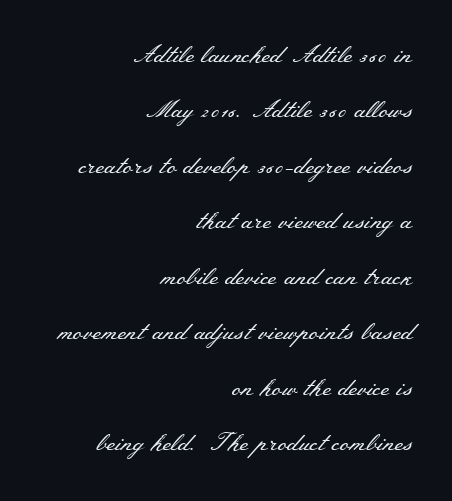
Q: Is the text bold? A: No.
Q: Is the text italic (slanted)? A: Yes.
Q: Is the text underlined? A: No.
Q: How is the paragraph aligned? A: Right-aligned.
Q: Is the spacing between letters normal or unusually wide? A: Normal.
Q: Is the spacing between lines tight, normal or loose? A: Loose.
